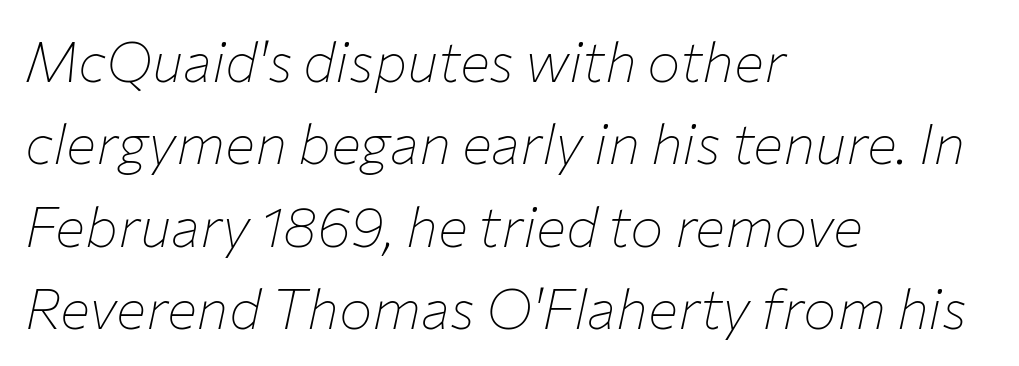
Q: Is the text bold? A: No.
Q: Is the text italic (slanted)? A: Yes, it leans right by about 12 degrees.
Q: Is the text underlined? A: No.
Q: How is the paragraph aligned? A: Left-aligned.
Q: Is the spacing between letters normal or unusually wide? A: Normal.
Q: Is the spacing between lines tight, normal or loose? A: Normal.
Q: Width (condensed, normal, or wide)? A: Normal.
Q: Stroke contrast? A: Low.
Q: x-height? A: Medium.
Q: Monospaced? A: No.
